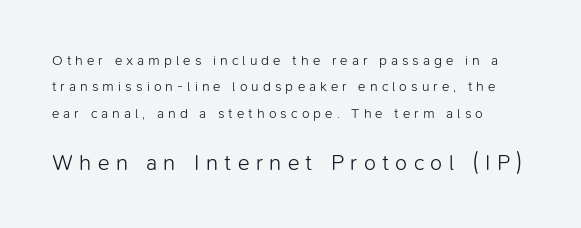
The image shows 22 px text type, upright; set line spacing 1.89x, unusually wide letter spacing (+0.29 em), not underlined; the second (bottom) block is 1.57x larger.
